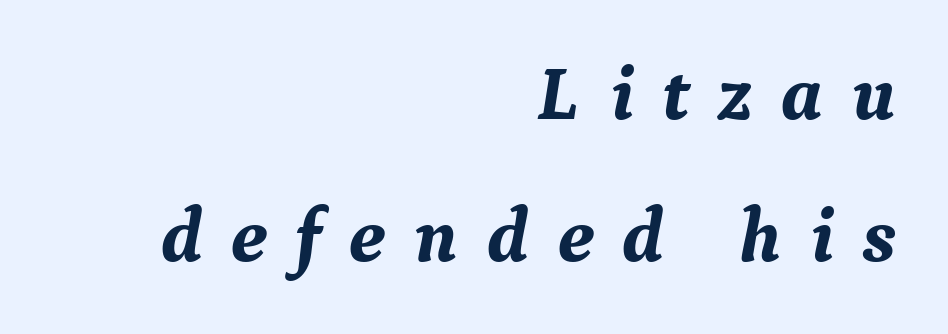
Q: Is the text bold? A: Yes.
Q: Is the text italic (slanted)? A: Yes, it leans right by about 9 degrees.
Q: Is the typeface a serif or a sans-serif typeface? A: Serif.
Q: Is the text underlined? A: No.
Q: How is the paragraph aligned? A: Right-aligned.
Q: Is the spacing between letters normal or unusually wide? A: Unusually wide.
Q: Width (condensed, normal, or wide)? A: Normal.
Q: Stroke contrast? A: Medium.
Q: x-height? A: Medium.
Q: Monospaced? A: No.
